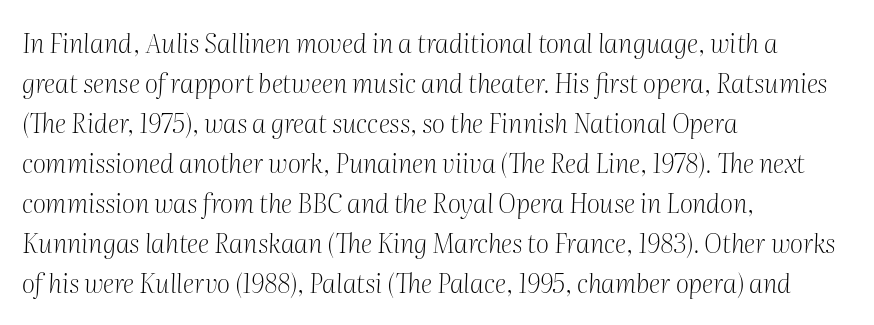
Q: Is the text bold? A: No.
Q: Is the text italic (slanted)? A: Yes, it leans right by about 2 degrees.
Q: Is the text underlined? A: No.
Q: How is the paragraph aligned? A: Left-aligned.
Q: Is the spacing between letters normal or unusually wide? A: Normal.
Q: Is the spacing between lines tight, normal or loose? A: Normal.
